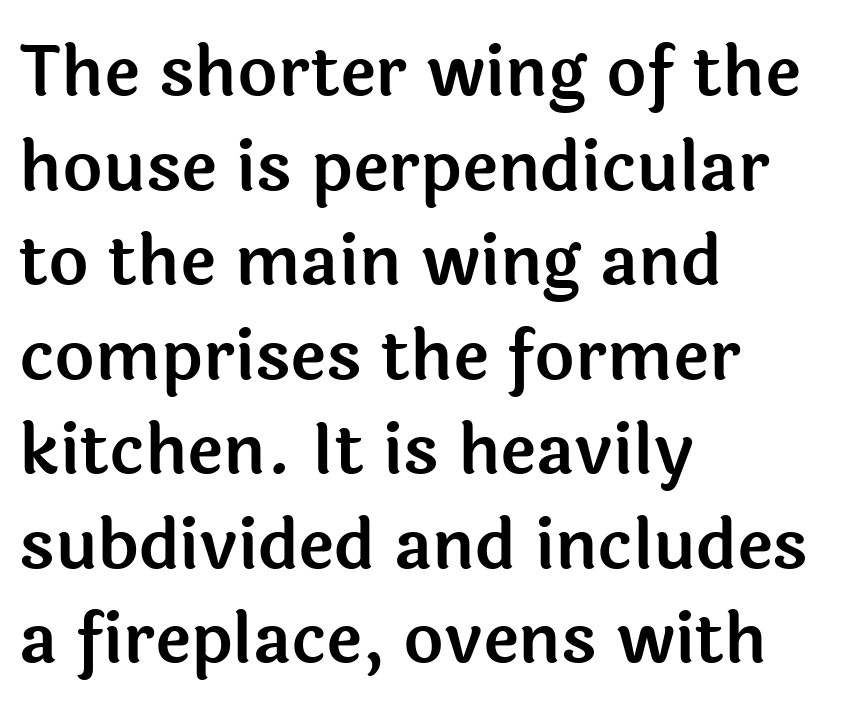
The image shows 69 px sans-serif type, upright; set left-aligned, normal line spacing (1.37x), normal letter spacing, not underlined; a medium x-height.
